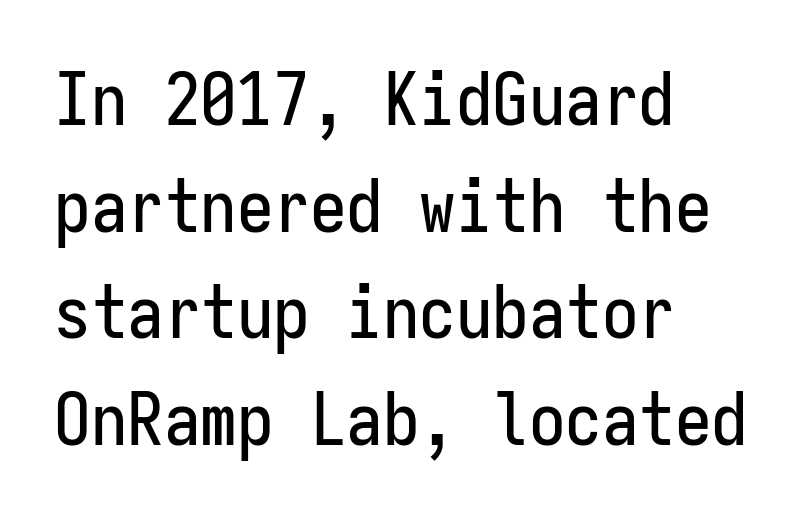
{"serif": "no", "italic": "no", "width": "condensed", "stroke_contrast": "low", "x_height": "medium", "monospaced": "yes", "underline": "no", "align": "left", "line_spacing": "normal", "line_spacing_ratio": 1.46, "letter_spacing": "normal", "letter_spacing_em": 0.0, "glyph_px": 73}
